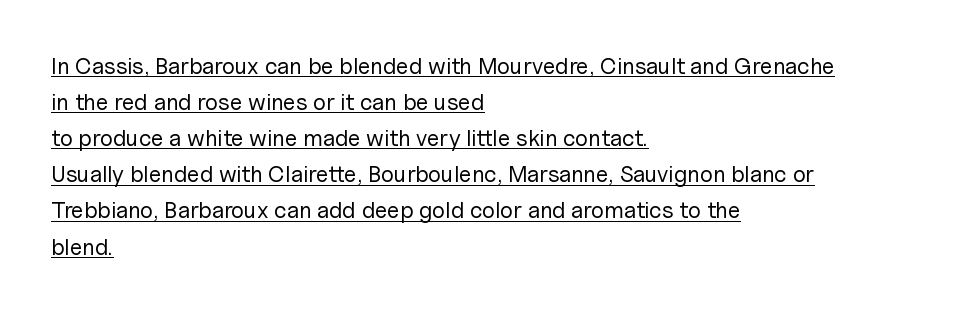
The rendering uses the underline text-decoration. Stems here are at most as thick as an everyday book face. The rag falls on the right side of this text block. Ascenders rise straight up at ninety degrees.
